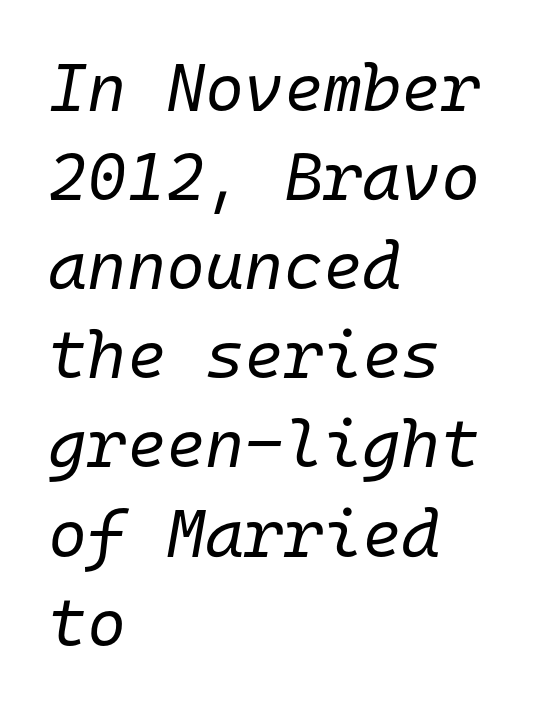
The space directly below the letters is spotless. Line beginnings align vertically; line endings do not. Caption: standard tracking, unaltered. Think standard paragraph weight, or any step lighter than that. Yep, that's italic — everything's leaning.
